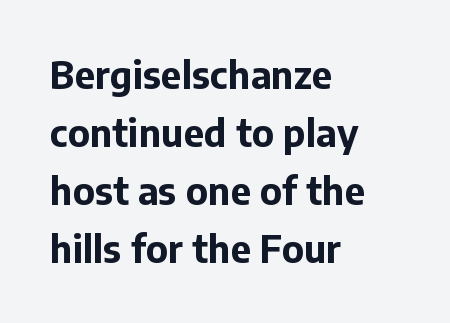
The space directly below the letters is spotless. Regarding leading, the lines here are spaced in the standard way. The passage is arranged the way most books set body copy — flush left. Do the characters align in a grid? No, the font is proportional. Every stem runs plumb, perpendicular to the baseline.
